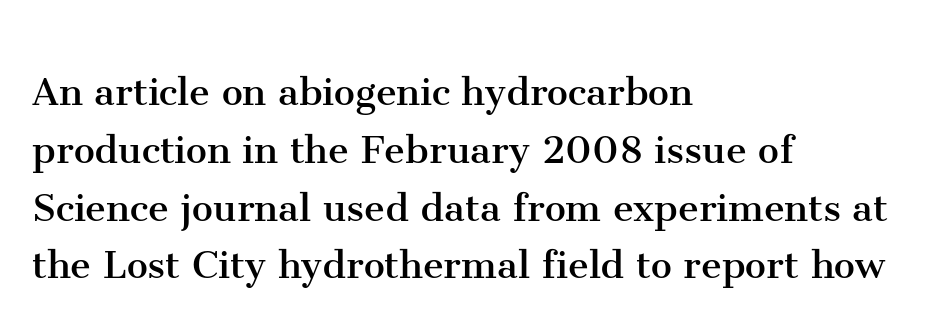
The rendering uses natural spacing where letterforms have individual widths. Ordinary non-slanted type is in use. Left-aligned paragraph, ragged on the right. Has an underline been added? It has not.
